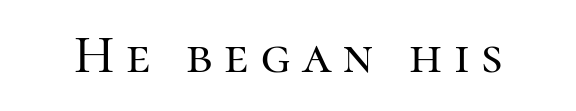
{"serif": "yes", "italic": "no", "width": "normal", "stroke_contrast": "high", "x_height": "medium", "monospaced": "no", "underline": "no", "letter_spacing": "wide", "letter_spacing_em": 0.22, "glyph_px": 53}
